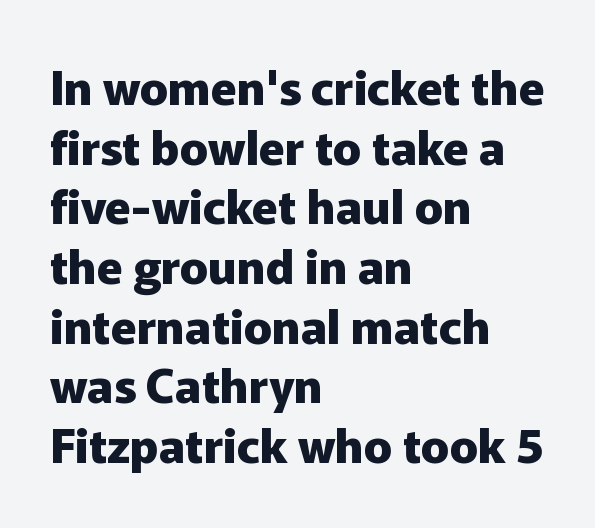
Thick stems and heavy bowls — unmistakably bold. Each letter keeps its own natural width here, so spacing adapts to shape. Successive baselines arrive at the customary interval. Type without underlining. Rendered with straight, roman letterforms. Is this a sans? Yes — the strokes have no serifs.
